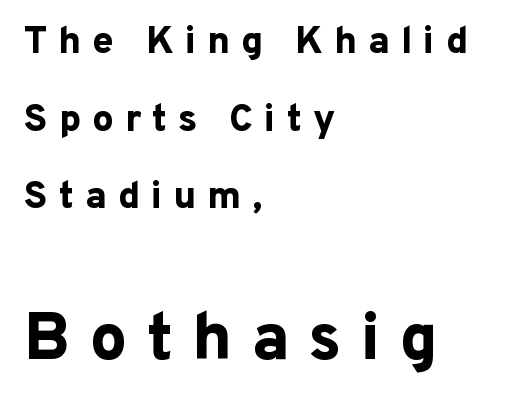
Vertical strokes here are truly vertical. This sample has the flowing, uneven cadence of proportional lettering. The glyphs are unaccompanied by any horizontal stroke below them. The letterforms stand isolated, each surrounded by extra space. Typeset ragged right — the left edge is the straight one. Stroke terminals: plain, sans-serif.
